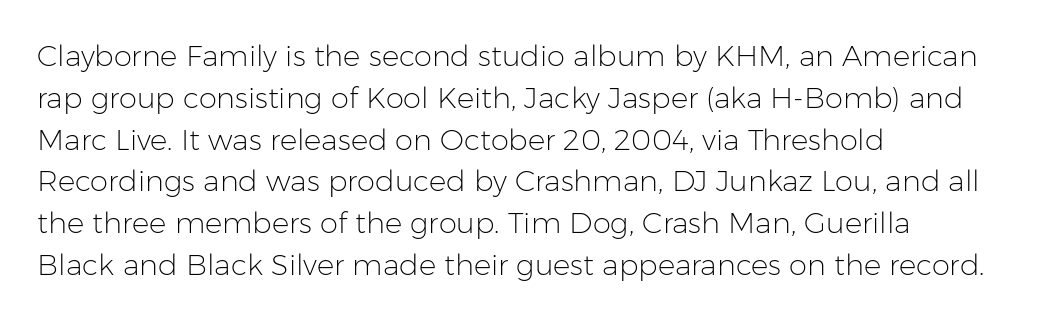
Q: Is the text bold? A: No.
Q: Is the text italic (slanted)? A: No, it is upright.
Q: Is the typeface a serif or a sans-serif typeface? A: Sans-serif.
Q: Is the text underlined? A: No.
Q: How is the paragraph aligned? A: Left-aligned.
Q: Is the spacing between letters normal or unusually wide? A: Normal.
Q: Is the spacing between lines tight, normal or loose? A: Normal.
Q: Width (condensed, normal, or wide)? A: Normal.
Q: Stroke contrast? A: Low.
Q: x-height? A: Medium.
Q: Monospaced? A: No.
